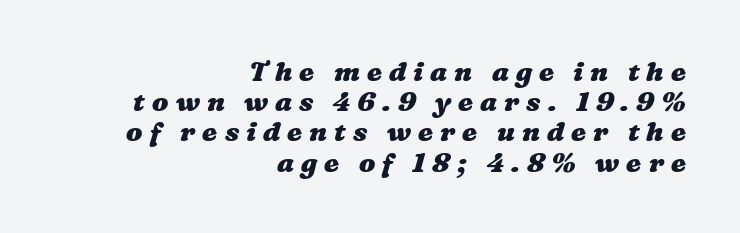
What stands out about the letter spacing? Its width — letters are far apart. Horizontal alignment here is rightward, an uncommon choice for prose. The passage shown is not underscored anywhere. Emphasis by weight is at full strength: bold. Leading is clearly below the norm, producing a dense column.
